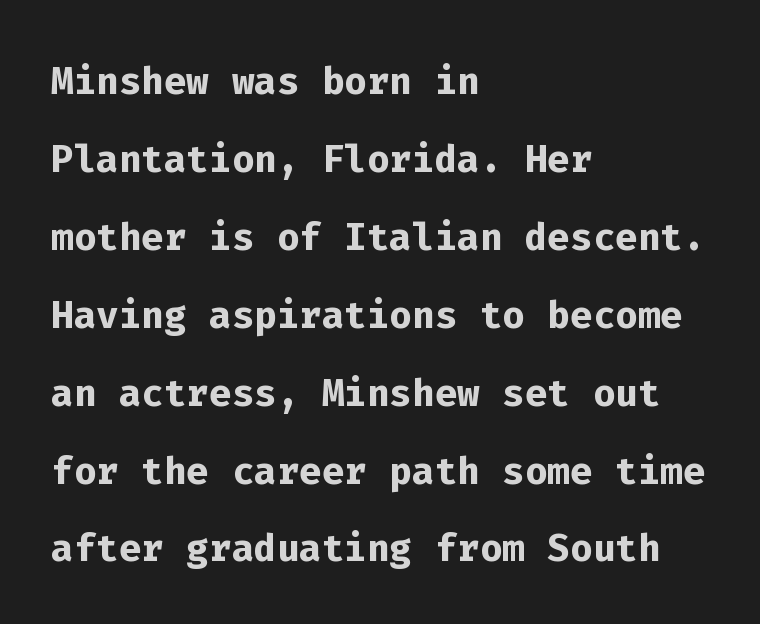
{"serif": "no", "italic": "no", "bold": "yes", "weight": "semibold", "width": "normal", "stroke_contrast": "low", "x_height": "medium", "monospaced": "yes", "underline": "no", "align": "left", "line_spacing": "normal", "line_spacing_ratio": 1.47, "letter_spacing": "normal", "letter_spacing_em": 0.0, "glyph_px": 53}
